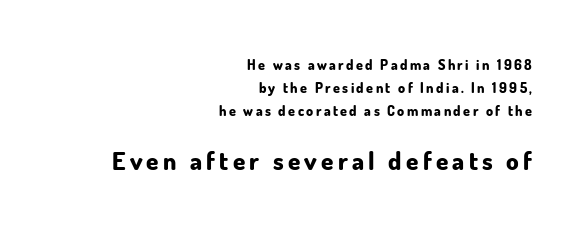
The image shows 25 px bold type, upright; set right-aligned, normal line spacing (1.64x), not underlined; the second (bottom) block is 1.79x larger.
